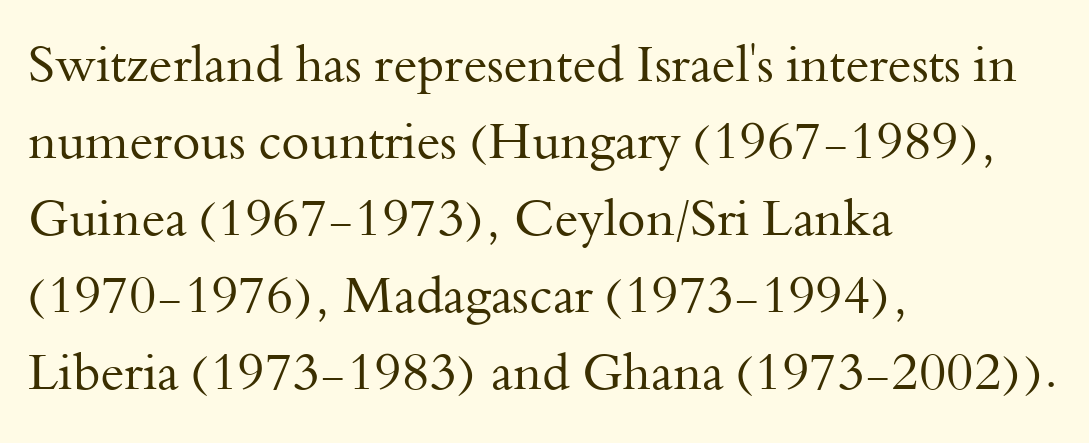
The image shows 51 px regular-weight serif type, upright; set left-aligned, normal line spacing (1.51x), normal letter spacing, not underlined; medium stroke contrast and a small x-height.
